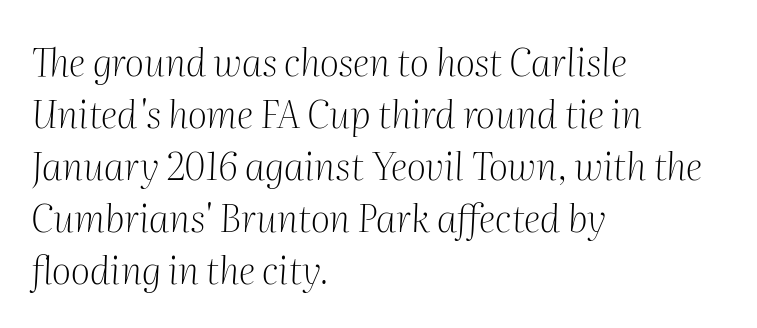
The image shows 38 px light serif type, italic (leaning right); set left-aligned, normal line spacing (1.37x), normal letter spacing, not underlined; medium stroke contrast and a medium x-height.
